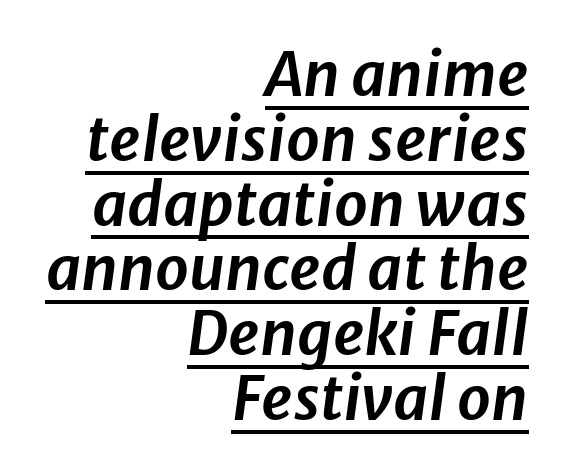
Q: Is the text italic (slanted)? A: Yes, it leans right by about 8 degrees.
Q: Is the text underlined? A: Yes.
Q: How is the paragraph aligned? A: Right-aligned.
Q: Is the spacing between letters normal or unusually wide? A: Normal.
Q: Is the spacing between lines tight, normal or loose? A: Tight.
Q: Width (condensed, normal, or wide)? A: Normal.
Q: Stroke contrast? A: Low.
Q: x-height? A: Medium.
Q: Monospaced? A: No.
